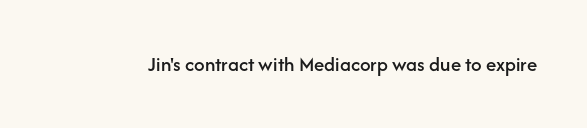
{"italic": "no", "underline": "no", "letter_spacing": "normal", "letter_spacing_em": 0.0, "glyph_px": 21}
